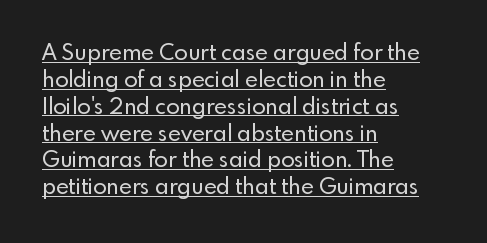
The image shows 22 px text type, upright; set left-aligned, line spacing 1.22x, normal letter spacing, underlined.
